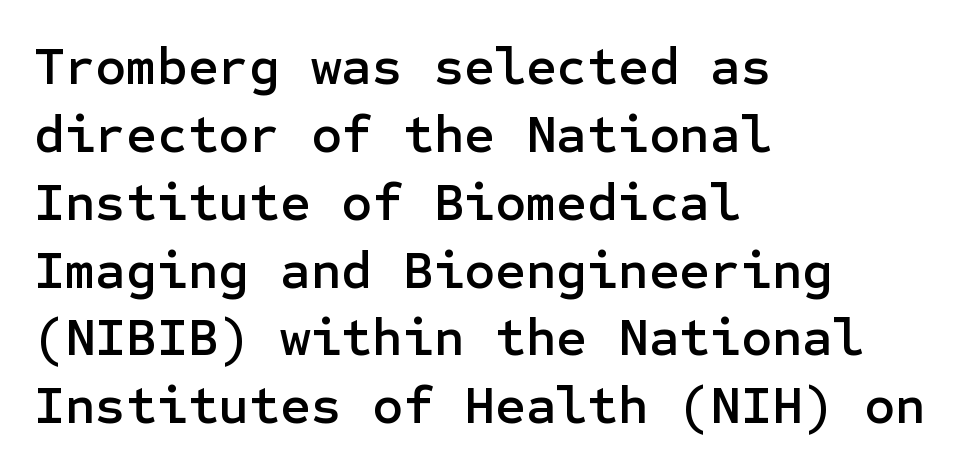
Notice how the stems are strictly vertical — no italics here. The paragraph shown leans on its left margin. The glyphs are unaccompanied by any horizontal stroke below them. Does the type have serifs? No, each stem ends abruptly. The letters sit at their default tracking, neither squeezed nor spread.
